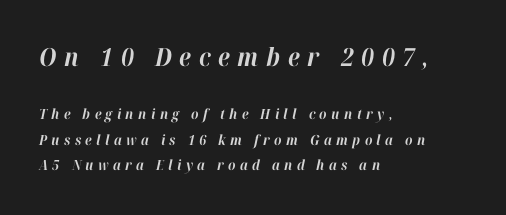
The image shows 25 px bold type, italic (leaning right); set left-aligned, line spacing 1.82x, unusually wide letter spacing (+0.31 em), not underlined; the first (top) block is 1.79x larger.
